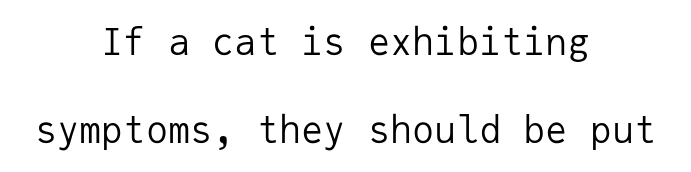
{"serif": "no", "italic": "no", "bold": "no", "weight": "regular", "width": "normal", "stroke_contrast": "low", "x_height": "medium", "monospaced": "yes", "underline": "no", "align": "center", "line_spacing": "loose", "line_spacing_ratio": 2.39, "letter_spacing": "normal", "letter_spacing_em": 0.0, "glyph_px": 37}
